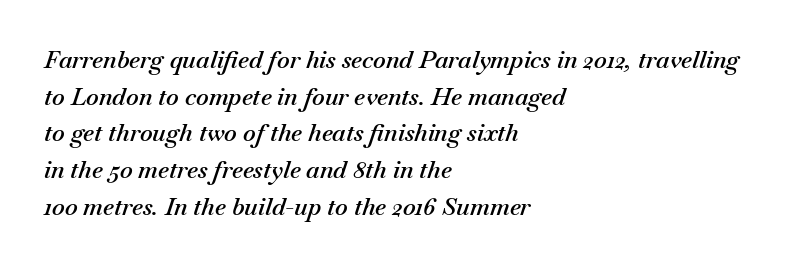
Q: Is the text bold? A: Semi-bold.
Q: Is the text italic (slanted)? A: Yes, it leans right by about 18 degrees.
Q: Is the text underlined? A: No.
Q: How is the paragraph aligned? A: Left-aligned.
Q: Is the spacing between letters normal or unusually wide? A: Normal.
Q: Is the spacing between lines tight, normal or loose? A: Normal.
